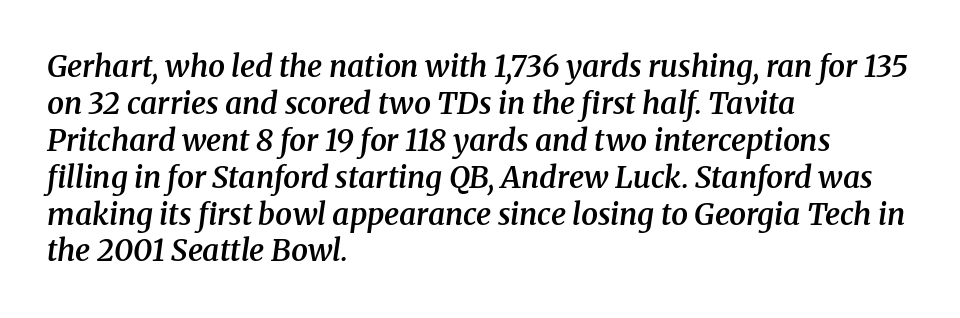
Q: Is the text bold? A: Semi-bold.
Q: Is the text italic (slanted)? A: Yes, it leans right by about 8 degrees.
Q: Is the typeface a serif or a sans-serif typeface? A: Serif.
Q: Is the text underlined? A: No.
Q: How is the paragraph aligned? A: Left-aligned.
Q: Is the spacing between letters normal or unusually wide? A: Normal.
Q: Width (condensed, normal, or wide)? A: Normal.
Q: Stroke contrast? A: Medium.
Q: x-height? A: Medium.
Q: Monospaced? A: No.
